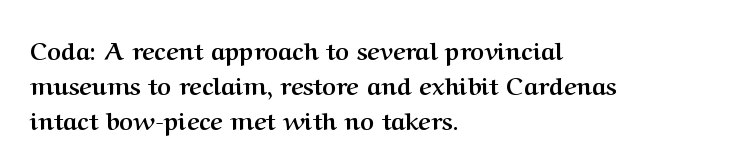
Nope, not italic — everything's standing straight. The passage shown has conventional tracking throughout. Bold? Absolutely — the strokes are thick and heavy. If you drew a ruler down the left edge, every line would touch it. The gap between lines stays unmarked. Horizontal bands of white between lines are of average thickness.
